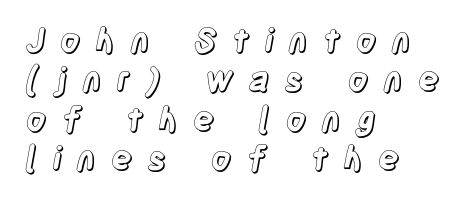
{"width": "condensed", "x_height": "large", "monospaced": "no", "underline": "no", "align": "left", "line_spacing_ratio": 1.19, "letter_spacing": "wide", "letter_spacing_em": 0.43, "glyph_px": 33}
